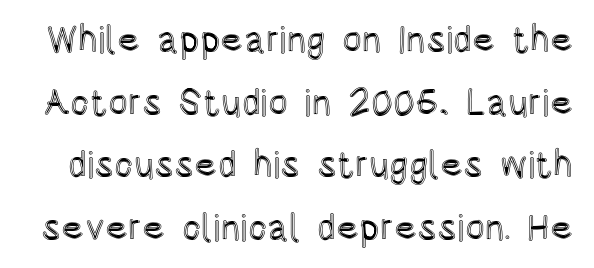
The image shows 37 px condensed type, upright; set normal line spacing (1.69x), normal letter spacing, not underlined; a large x-height.
